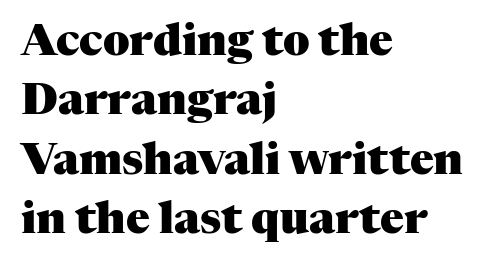
{"serif": "yes", "italic": "no", "bold": "yes", "weight": "heavy", "width": "normal", "stroke_contrast": "medium", "x_height": "medium", "monospaced": "no", "underline": "no", "align": "left", "line_spacing": "normal", "line_spacing_ratio": 1.35, "letter_spacing": "normal", "letter_spacing_em": 0.0, "glyph_px": 44}
